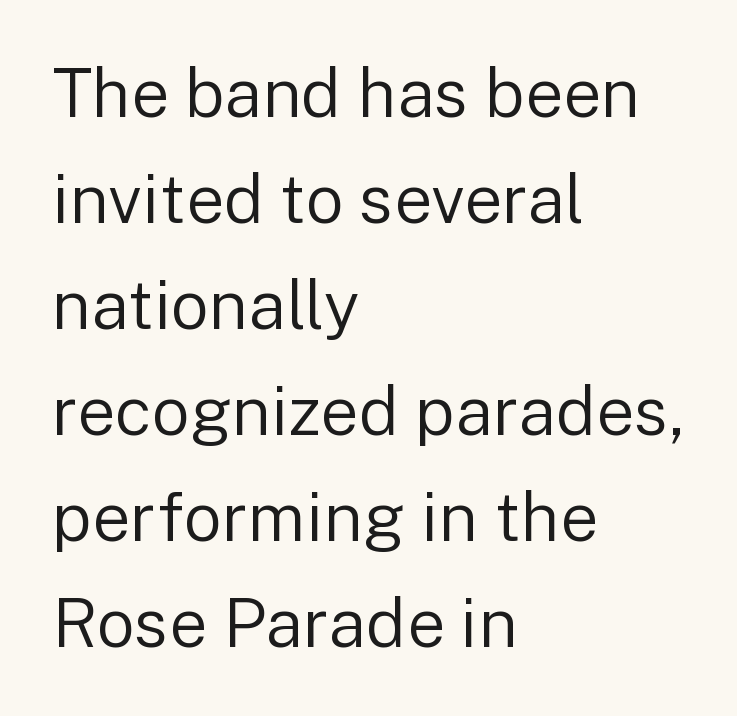
{"serif": "no", "italic": "no", "bold": "no", "weight": "regular", "width": "normal", "stroke_contrast": "low", "x_height": "medium", "monospaced": "no", "underline": "no", "align": "left", "line_spacing": "normal", "line_spacing_ratio": 1.56, "letter_spacing": "normal", "letter_spacing_em": 0.0, "glyph_px": 68}
